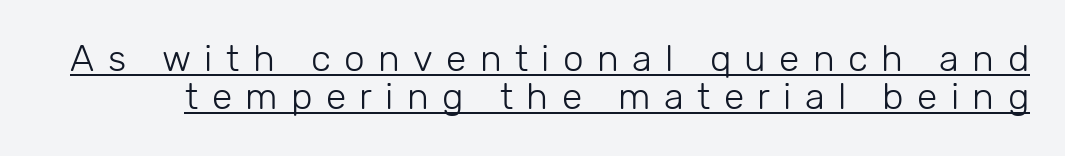
The image shows 37 px light sans-serif type, upright; set tight line spacing (1.03x), unusually wide letter spacing (+0.36 em), underlined; low stroke contrast and a medium x-height.
